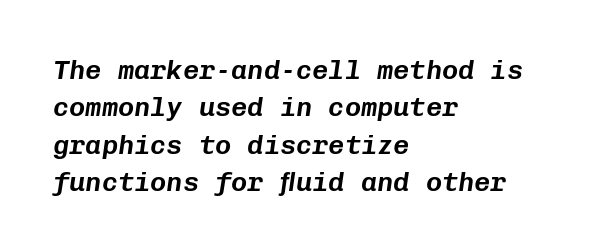
Tall strokes in this sample are angled rather than plumb. The face used here is rendered with its standard letterfit. All the whitespace from short lines collects on the right. One glance says typical: line gaps are just what's usual.
